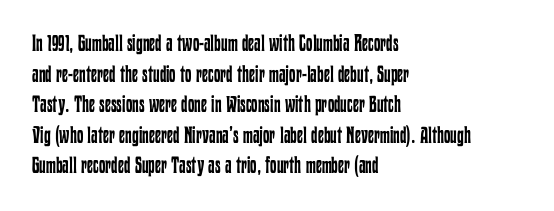
Q: Is the text bold? A: No.
Q: Is the text italic (slanted)? A: No, it is upright.
Q: Is the text underlined? A: No.
Q: How is the paragraph aligned? A: Left-aligned.
Q: Is the spacing between letters normal or unusually wide? A: Normal.
Q: Is the spacing between lines tight, normal or loose? A: Normal.
